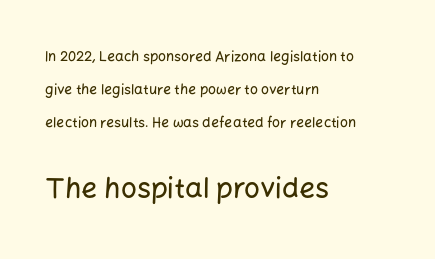
Type style note: lacks serifs. These lines stand farther apart than default settings would place them. No word sits above an underline. Observe the ordinary spacing: letters are neighbours, not strangers. Do the letters lean? They stand straight.
